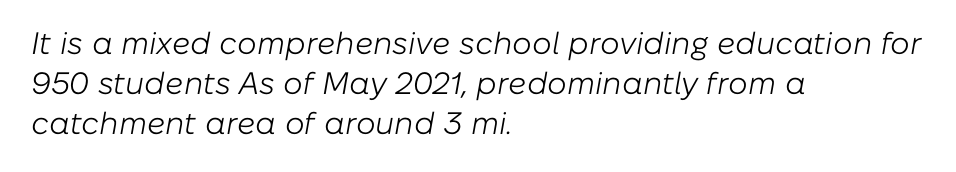
In terms of leading, this rendering sits right in the middle. Beneath every word, the page is bare. What stands out about the letter spacing? Nothing — it is the standard amount. The letters look calm and open, with moderate or lighter stems. Which margin do the lines hug? The left one — the right edge is uneven.
